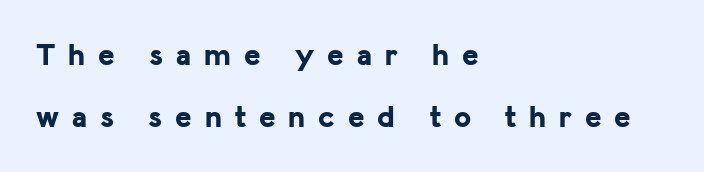
{"serif": "no", "italic": "no", "bold": "yes", "weight": "bold", "width": "normal", "stroke_contrast": "low", "x_height": "medium", "monospaced": "no", "underline": "no", "align": "left", "line_spacing": "loose", "line_spacing_ratio": 1.99, "letter_spacing": "wide", "letter_spacing_em": 0.42, "glyph_px": 31}
